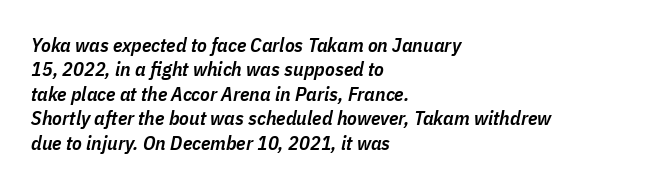
{"italic": "yes", "lean": "right", "slant_degrees": 11, "bold": "semi", "underline": "no", "align": "left", "line_spacing_ratio": 1.22, "letter_spacing": "normal", "letter_spacing_em": 0.0, "glyph_px": 20}
